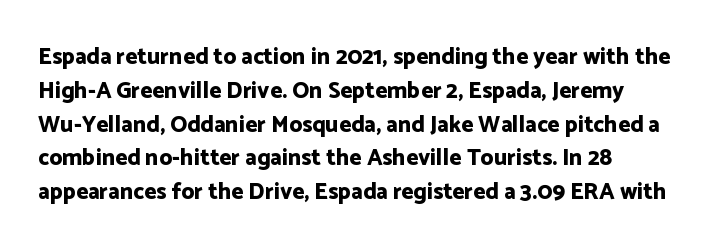
The image shows 23 px bold type, upright; set left-aligned, normal line spacing (1.47x), normal letter spacing, not underlined.
